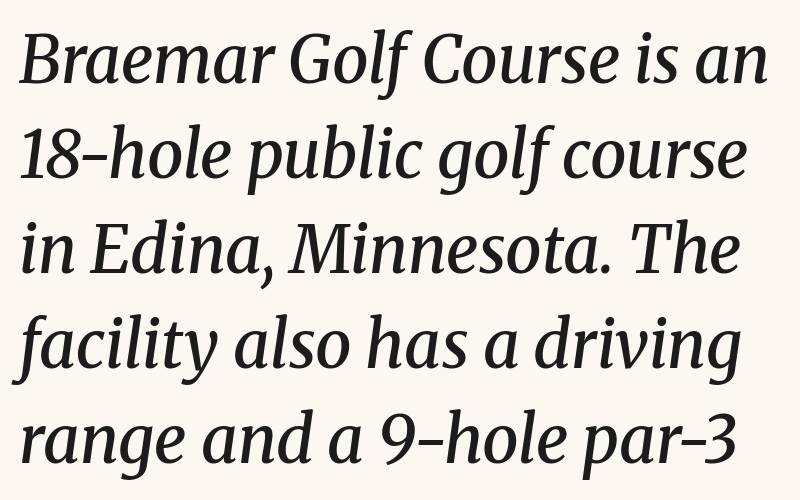
{"serif": "yes", "italic": "yes", "lean": "right", "slant_degrees": 8, "bold": "semi", "weight": "semibold", "width": "normal", "stroke_contrast": "medium", "x_height": "medium", "monospaced": "no", "underline": "no", "line_spacing": "normal", "line_spacing_ratio": 1.46, "letter_spacing": "normal", "letter_spacing_em": 0.0, "glyph_px": 65}
